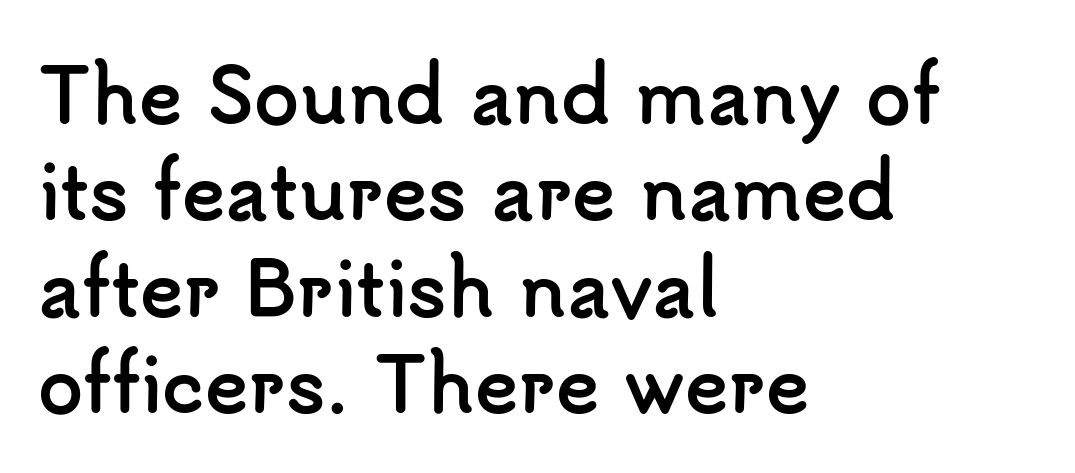
The image shows 73 px semibold sans-serif type, upright; set left-aligned, normal line spacing (1.32x), normal letter spacing, not underlined; low stroke contrast and a small x-height.
